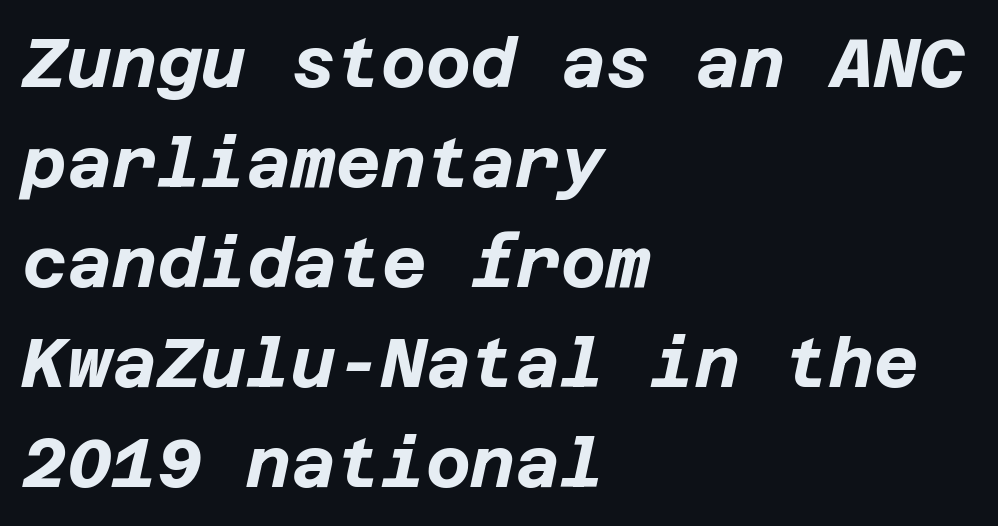
Q: Is the text bold? A: Yes.
Q: Is the text italic (slanted)? A: Yes, it leans right by about 12 degrees.
Q: Is the text underlined? A: No.
Q: How is the paragraph aligned? A: Left-aligned.
Q: Is the spacing between letters normal or unusually wide? A: Normal.
Q: Is the spacing between lines tight, normal or loose? A: Normal.
Q: Width (condensed, normal, or wide)? A: Normal.
Q: Stroke contrast? A: Low.
Q: x-height? A: Large.
